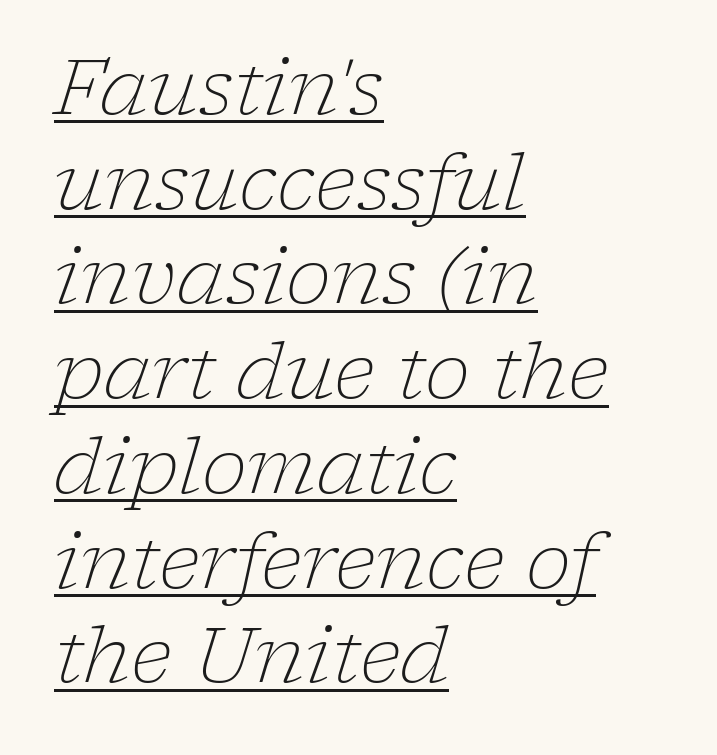
Q: Is the text bold? A: No.
Q: Is the text italic (slanted)? A: Yes, it leans right by about 17 degrees.
Q: Is the typeface a serif or a sans-serif typeface? A: Serif.
Q: Is the text underlined? A: Yes.
Q: How is the paragraph aligned? A: Left-aligned.
Q: Is the spacing between letters normal or unusually wide? A: Normal.
Q: Width (condensed, normal, or wide)? A: Normal.
Q: Stroke contrast? A: Low.
Q: x-height? A: Medium.
Q: Monospaced? A: No.
